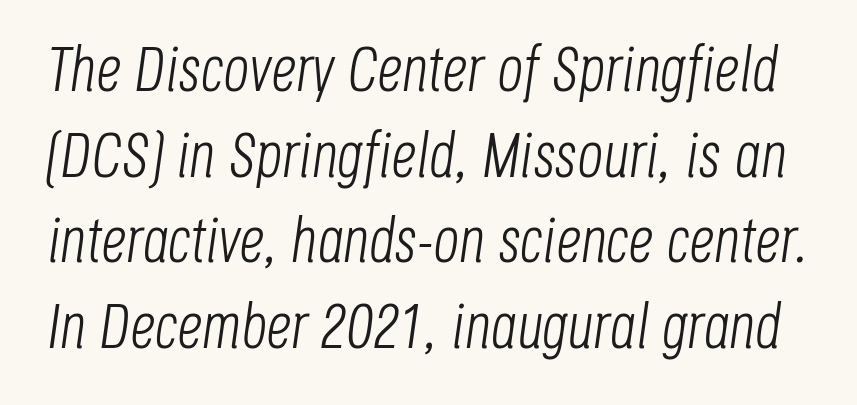
The tracking reads as untouched default to a designer's eye. Line spacing here is normal. The glyphs look as if they've been sheared to an angle. A typesetter would call this proportional, since set widths differ per character. Lines of text with bare space underneath. The weight tops out at a normal text grade.
